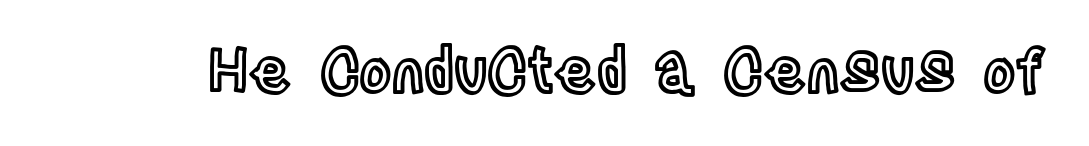
The horizontal fit of the characters is conventional and even. Quick note: not italic, upright. Here the designer chose a conventional face with non-uniform glyph widths. Just letters on the line, the space beneath them empty.
